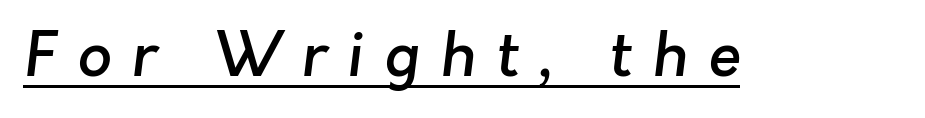
Varying glyph widths throughout — classic text-font behaviour. Like a heading marked for emphasis, these lines bear an underscore. Type style note: lacks serifs. Between one letter and the next there's a generous, obvious gap.
